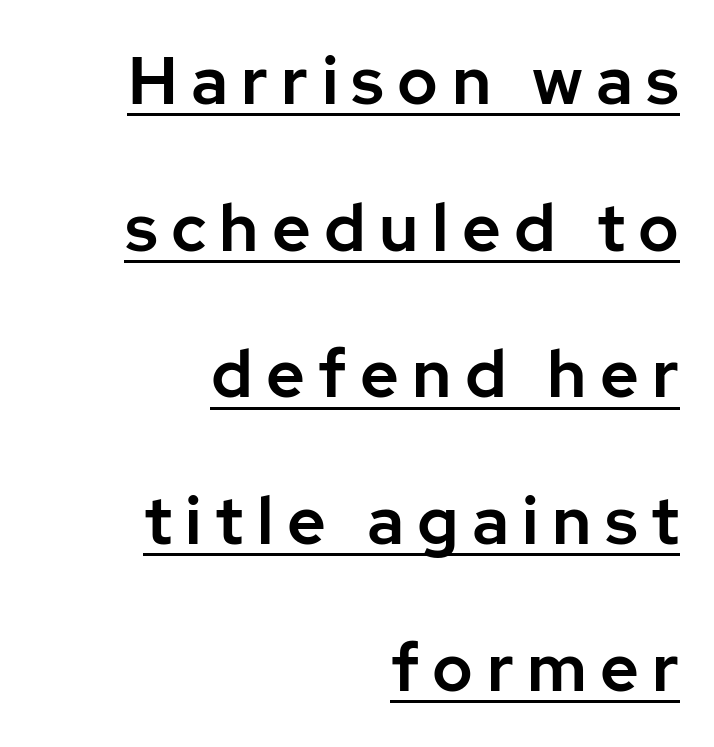
{"serif": "no", "italic": "no", "width": "normal", "stroke_contrast": "low", "x_height": "medium", "monospaced": "no", "underline": "yes", "align": "right", "line_spacing": "loose", "line_spacing_ratio": 2.19, "letter_spacing": "wide", "letter_spacing_em": 0.2, "glyph_px": 67}
